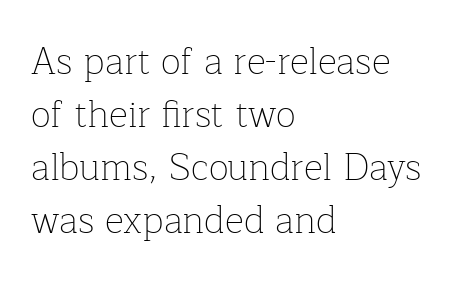
{"serif": "yes", "italic": "no", "bold": "no", "weight": "thin", "width": "normal", "stroke_contrast": "low", "x_height": "medium", "monospaced": "no", "underline": "no", "align": "left", "line_spacing": "normal", "line_spacing_ratio": 1.43, "letter_spacing": "normal", "letter_spacing_em": 0.0, "glyph_px": 37}
